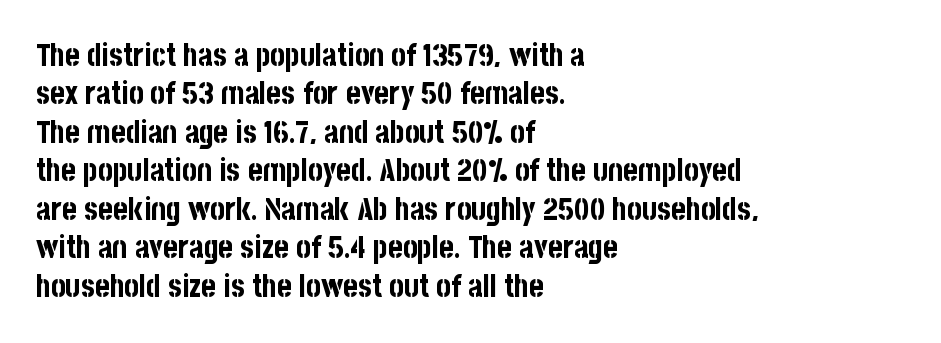
Do the characters align in a grid? No, the font is proportional. Examine the stroke ends and you'll find no serifs. Upright lettering throughout. Caption: multi-line text, flush left, ragged right. Honestly, there is no underline to notice here at all. Emphasis by weight is at full strength: bold.
